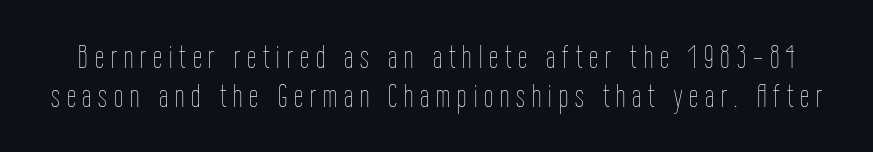
Q: Is the text bold? A: No.
Q: Is the text italic (slanted)? A: No, it is upright.
Q: Is the text underlined? A: No.
Q: Is the spacing between letters normal or unusually wide? A: Unusually wide.
Q: Width (condensed, normal, or wide)? A: Condensed.
Q: Stroke contrast? A: Low.
Q: x-height? A: Medium.
Q: Monospaced? A: No.
